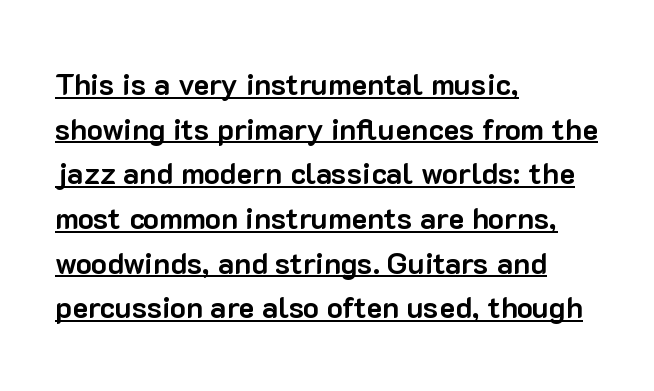
The image shows 30 px bold sans-serif type, upright; set left-aligned, normal line spacing (1.49x), normal letter spacing, underlined; low stroke contrast and a medium x-height.
